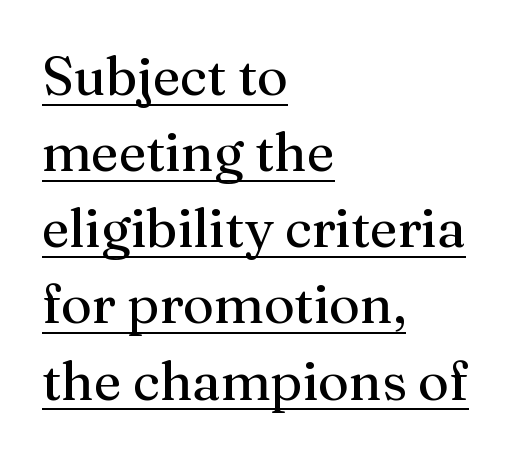
Quick note: not italic, upright. These lines sit exactly where default settings would place them. Short and long lines alike share a common starting point at left. The passage shown is not bold in any degree. Nobody touched the tracking dial on this one. Glance below the letters and you will spot a drawn line.
